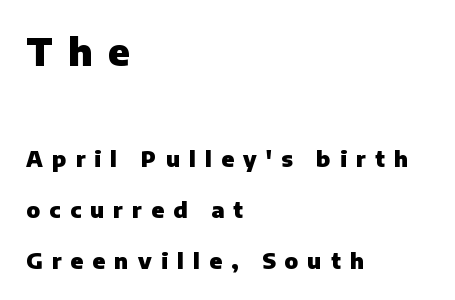
The image shows 38 px heavy sans-serif type, upright; set left-aligned, loose line spacing (2.31x), unusually wide letter spacing (+0.42 em), not underlined; the first (top) block is 1.73x larger; low stroke contrast and a medium x-height.
